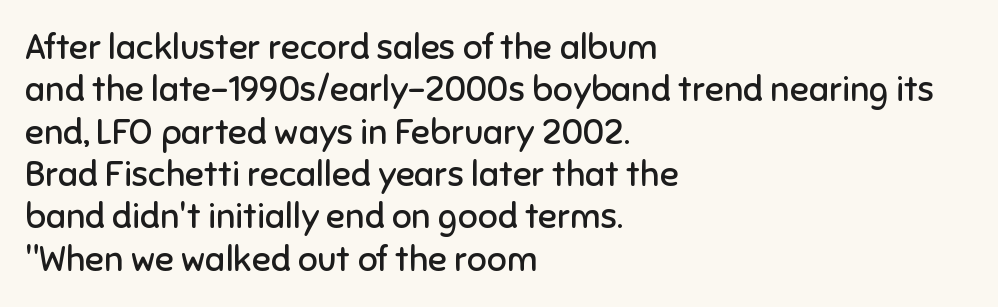
The image shows 35 px regular-weight sans-serif type, upright; set left-aligned, line spacing 1.21x, normal letter spacing, not underlined; low stroke contrast and a medium x-height.
